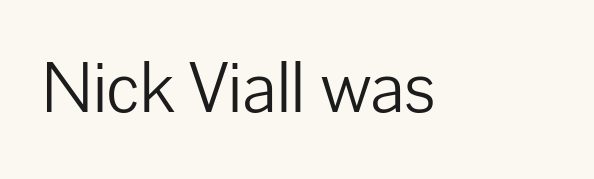
The strip under each line holds only bare page. A roman cut, with each character standing at attention. What stands out about the letter spacing? Nothing — it is the standard amount. Weight: regular or lighter.
